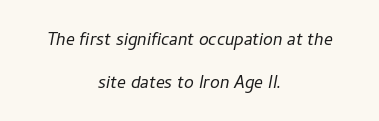
The image shows 22 px text type, italic (leaning right); set centered, loose line spacing (1.97x), normal letter spacing, not underlined.
